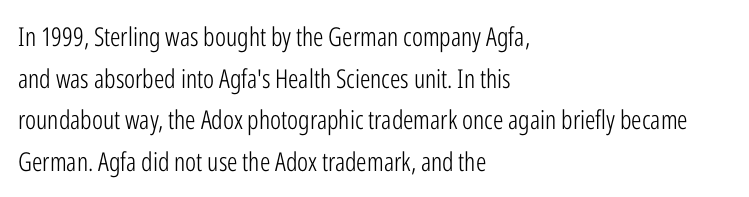
{"italic": "no", "bold": "no", "underline": "no", "align": "left", "line_spacing": "normal", "line_spacing_ratio": 1.6, "letter_spacing": "normal", "letter_spacing_em": 0.0, "glyph_px": 26}
